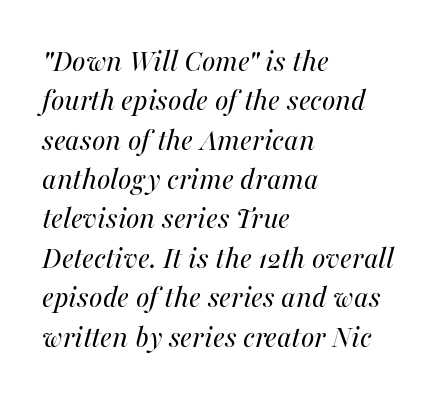
{"italic": "yes", "lean": "right", "slant_degrees": 16, "bold": "no", "weight": "regular", "width": "normal", "stroke_contrast": "medium", "x_height": "medium", "monospaced": "no", "underline": "no", "align": "left", "line_spacing_ratio": 1.23, "letter_spacing": "normal", "letter_spacing_em": 0.0, "glyph_px": 32}
